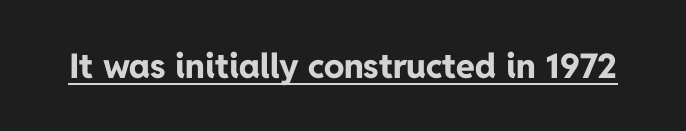
Plenty of ink on the page — the face is bold. Looks like regular typesetting: each glyph gets only the width it needs. Standard letterfit; no display-style spreading of the glyphs. Ordinary non-slanted type is in use. Underlining? Definitely there. The designer went with a sans here, leaving each stem footless.
